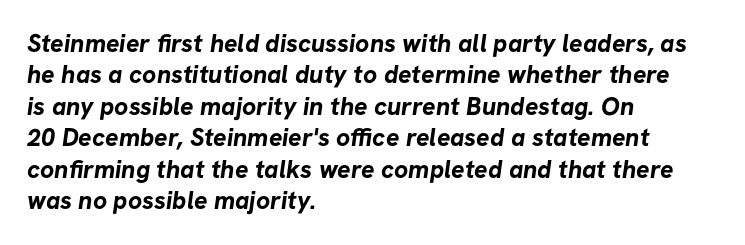
{"bold": "yes", "underline": "no", "align": "left", "line_spacing": "normal", "line_spacing_ratio": 1.26, "letter_spacing": "normal", "letter_spacing_em": 0.0, "glyph_px": 25}
